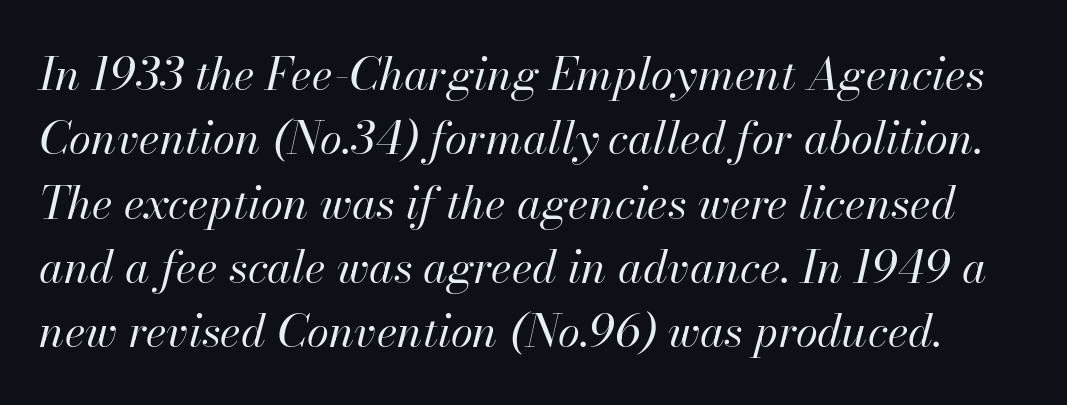
Q: Is the text bold? A: No.
Q: Is the text italic (slanted)? A: Yes, it leans right by about 13 degrees.
Q: Is the text underlined? A: No.
Q: Is the spacing between letters normal or unusually wide? A: Normal.
Q: Is the spacing between lines tight, normal or loose? A: Normal.
Q: Width (condensed, normal, or wide)? A: Normal.
Q: Stroke contrast? A: High.
Q: x-height? A: Small.
Q: Monospaced? A: No.
